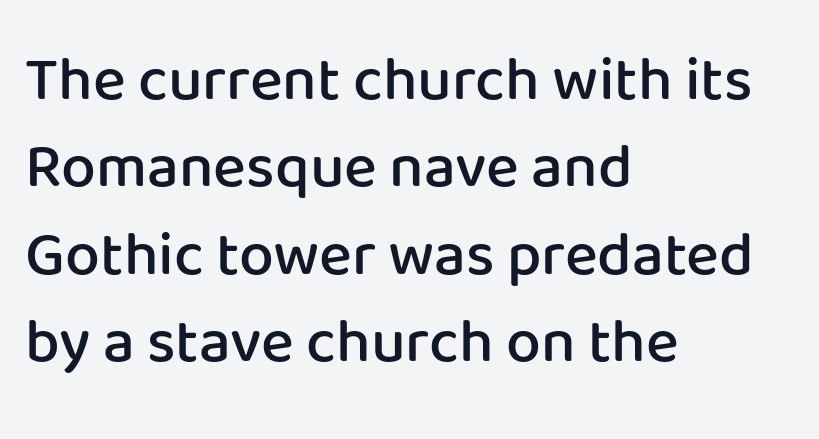
The image shows 62 px semibold sans-serif type, upright; set left-aligned, normal line spacing (1.41x), normal letter spacing, not underlined; low stroke contrast and a medium x-height.
